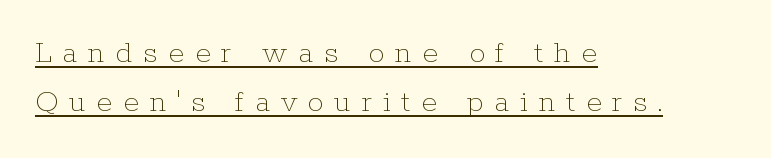
Look at the tracking — it's clearly loosened, letters drifting apart. No extra ink here — the face is not bold. Layout note: lines flush left. The string is rendered with underlining switched on.
